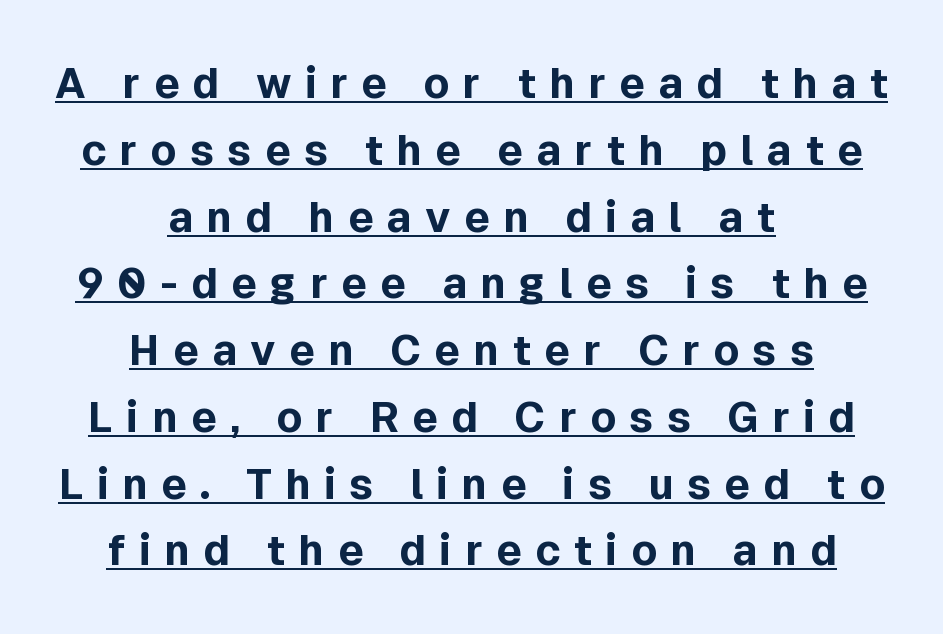
Q: Is the text bold? A: Yes.
Q: Is the text italic (slanted)? A: No, it is upright.
Q: Is the typeface a serif or a sans-serif typeface? A: Sans-serif.
Q: Is the text underlined? A: Yes.
Q: How is the paragraph aligned? A: Centered.
Q: Is the spacing between letters normal or unusually wide? A: Unusually wide.
Q: Is the spacing between lines tight, normal or loose? A: Normal.
Q: Width (condensed, normal, or wide)? A: Normal.
Q: x-height? A: Medium.
Q: Monospaced? A: No.
